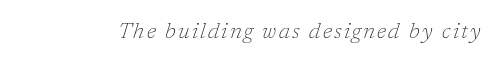
Q: Is the text bold? A: No.
Q: Is the text italic (slanted)? A: Yes, it leans right by about 17 degrees.
Q: Is the text underlined? A: No.
